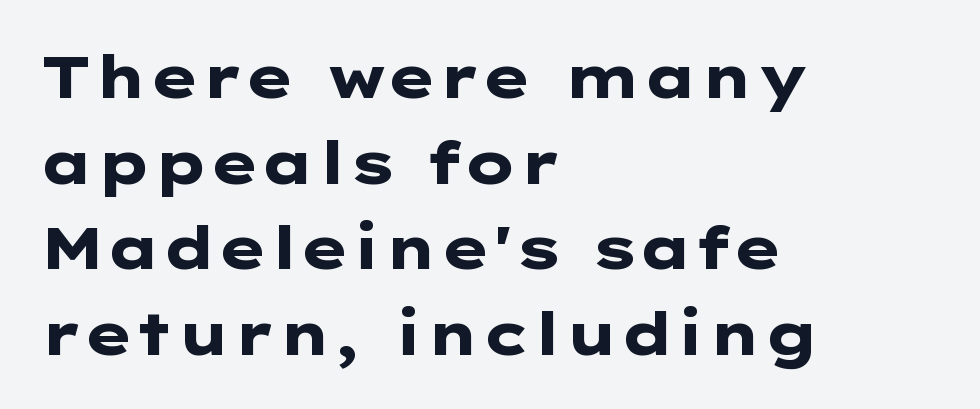
The image shows 59 px heavy, wide sans-serif type, upright; set left-aligned, normal line spacing (1.45x), normal letter spacing, not underlined; low stroke contrast and a medium x-height.
